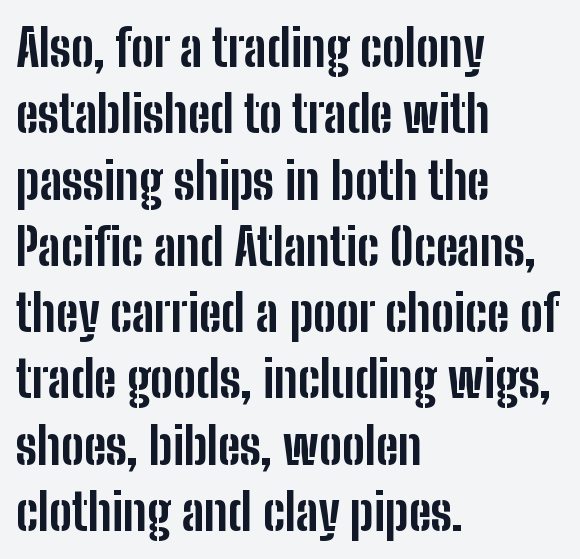
In terms of letterform style, serifs are entirely absent. When letters stand straight like this, we call the style roman or upright. Do the characters align in a grid? No, the font is proportional. Underlining? Definitely not there. Does extra space separate the letters? No, they use regular spacing. This sample is left-justified, so line endings fall wherever the words run out.
